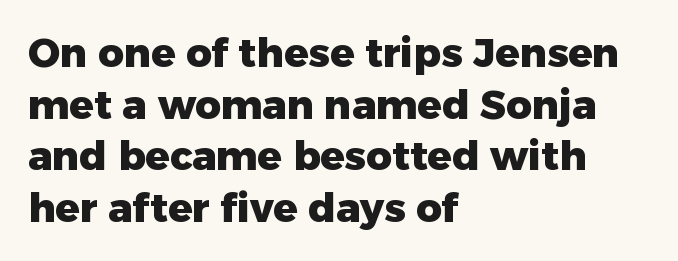
Rows of type keep a routine distance in the vertical direction. To sum up the face: it is a sans, with no serifs. The passage shown is not underscored anywhere. The rendering anchors every line to the left-hand side.
